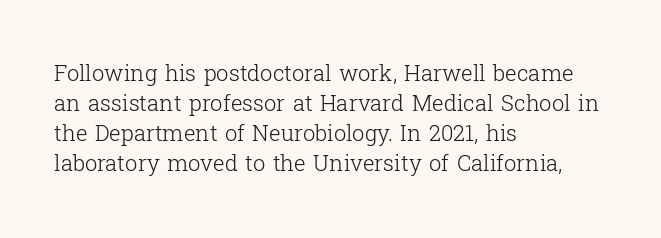
Q: Is the text bold? A: No.
Q: Is the text italic (slanted)? A: No, it is upright.
Q: Is the text underlined? A: No.
Q: How is the paragraph aligned? A: Left-aligned.
Q: Is the spacing between letters normal or unusually wide? A: Normal.
Q: Is the spacing between lines tight, normal or loose? A: Normal.
